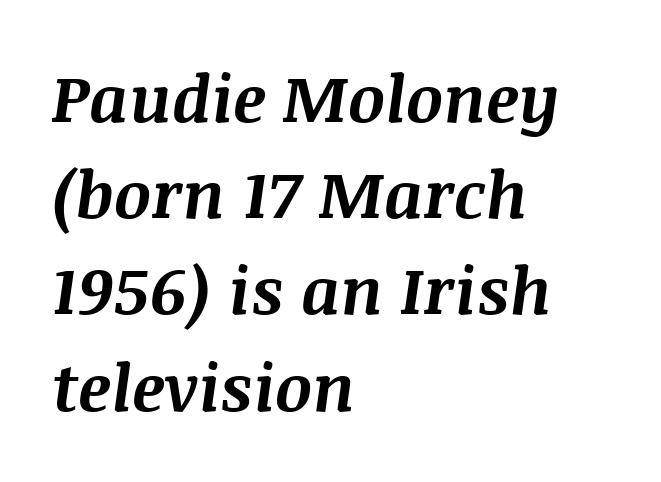
Heft: maximum for text — a bold. Alignment: flush left. Does the lettering tilt? It does — this is italic. You could not count columns in this text — the font is proportionally spaced. Caption: standard tracking, unaltered. The foot of each line stays bare and open.
